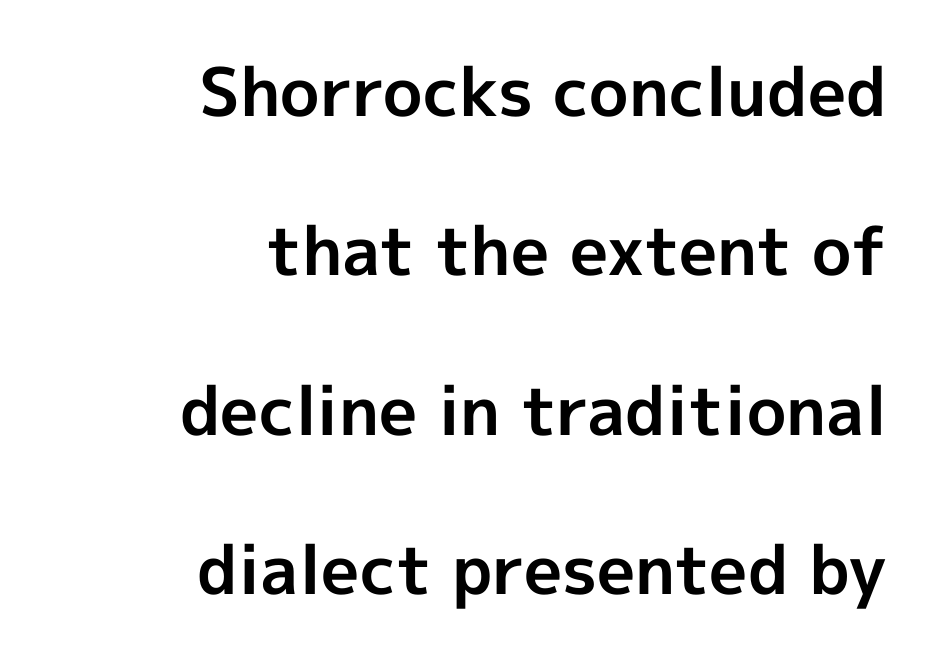
The font is running at its bold setting. Nothing sits at the stroke ends, so this counts as sans-serif. Each letter keeps its own natural width here, so spacing adapts to shape. Style check: upright.
